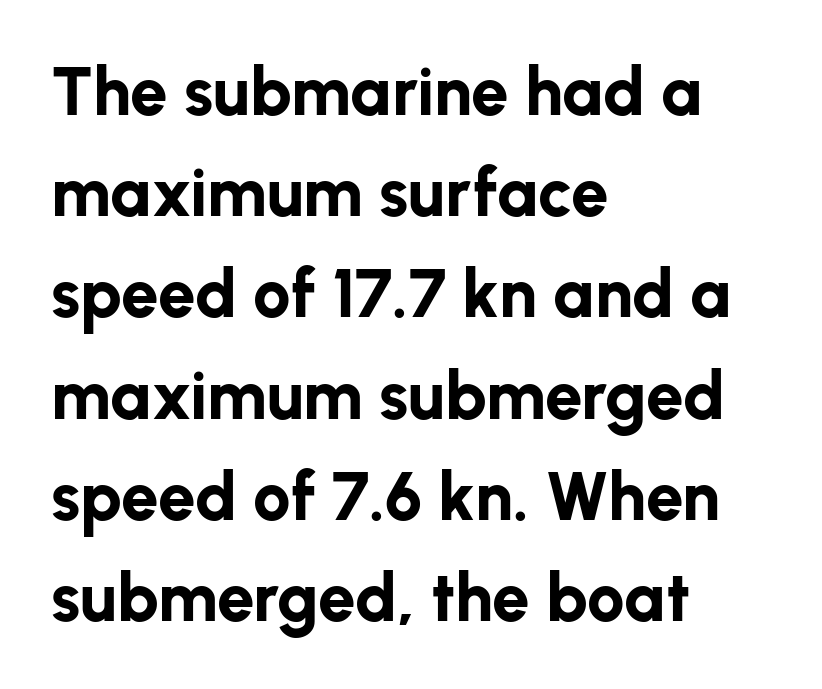
{"serif": "no", "italic": "no", "bold": "yes", "weight": "bold", "width": "normal", "stroke_contrast": "low", "x_height": "medium", "monospaced": "no", "underline": "no", "align": "left", "line_spacing": "normal", "line_spacing_ratio": 1.51, "letter_spacing": "normal", "letter_spacing_em": 0.0, "glyph_px": 67}
